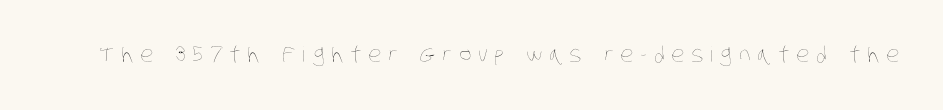
Q: Is the text bold? A: No.
Q: Is the text underlined? A: No.
Q: Is the spacing between letters normal or unusually wide? A: Unusually wide.
